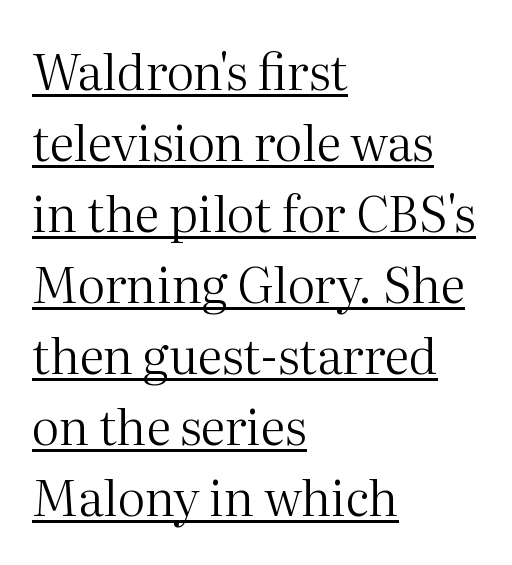
Q: Is the text bold? A: No.
Q: Is the text italic (slanted)? A: No, it is upright.
Q: Is the typeface a serif or a sans-serif typeface? A: Serif.
Q: Is the text underlined? A: Yes.
Q: How is the paragraph aligned? A: Left-aligned.
Q: Is the spacing between letters normal or unusually wide? A: Normal.
Q: Is the spacing between lines tight, normal or loose? A: Normal.
Q: Width (condensed, normal, or wide)? A: Normal.
Q: Stroke contrast? A: Medium.
Q: x-height? A: Medium.
Q: Monospaced? A: No.
